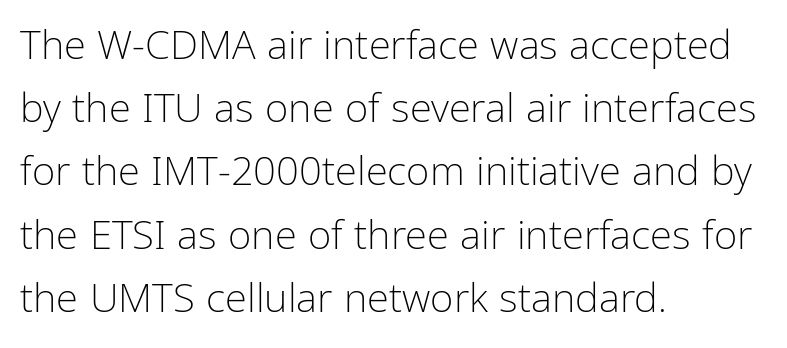
{"serif": "no", "italic": "no", "bold": "no", "weight": "light", "width": "condensed", "stroke_contrast": "low", "x_height": "medium", "monospaced": "no", "underline": "no", "align": "left", "line_spacing": "normal", "line_spacing_ratio": 1.58, "letter_spacing": "normal", "letter_spacing_em": 0.0, "glyph_px": 40}
